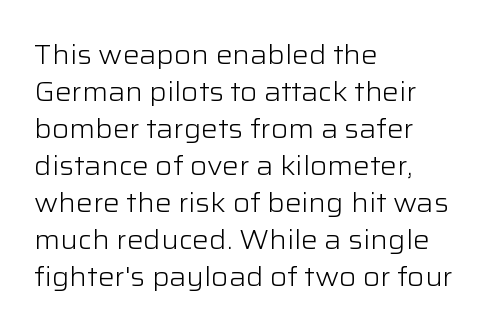
{"italic": "no", "bold": "no", "underline": "no", "align": "left", "line_spacing": "normal", "line_spacing_ratio": 1.42, "letter_spacing": "normal", "letter_spacing_em": 0.0, "glyph_px": 26}
